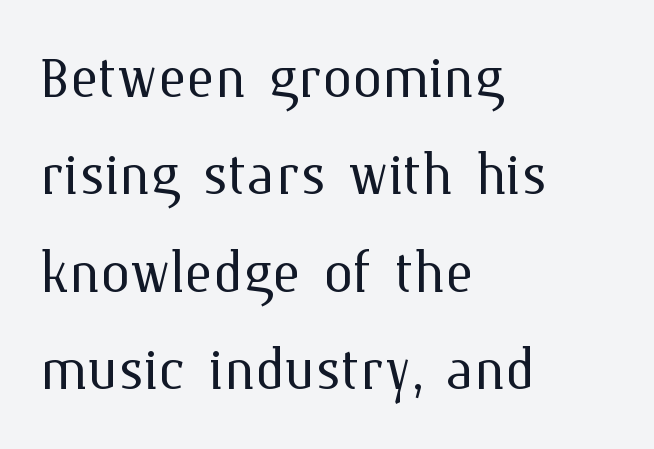
Does the lettering tilt? It doesn't — this is upright. Clear beneath every line of the passage. The passage shown is typed in a proportional face where columns would drift. Weight: in the light-to-regular range. These lines sit exactly where default settings would place them. No extra tracking has been applied to these lines.
